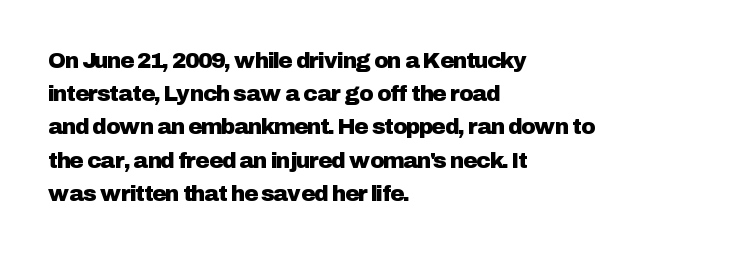
The image shows 22 px text type, upright; set left-aligned, normal line spacing (1.51x), normal letter spacing, not underlined.
